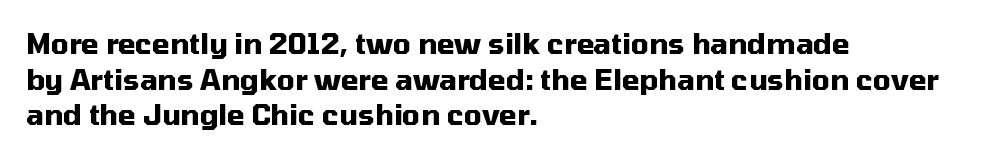
The image shows 28 px heavy sans-serif type, upright; set left-aligned, normal line spacing (1.27x), normal letter spacing, not underlined; medium stroke contrast and a medium x-height.
